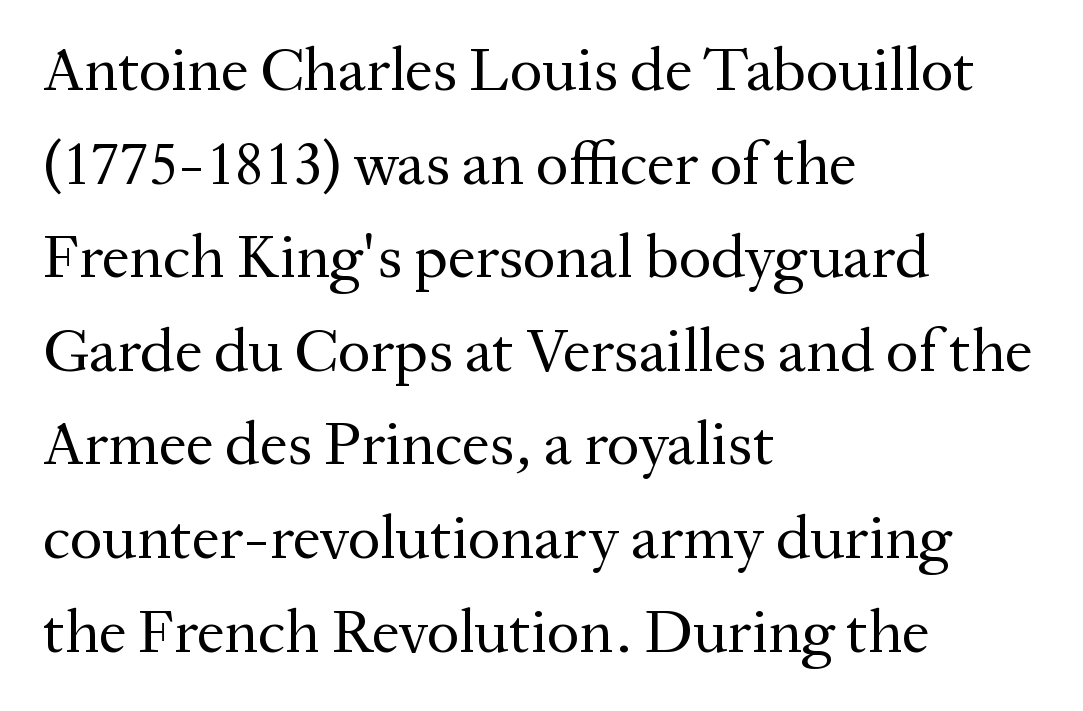
The image shows 62 px regular-weight serif type, upright; set left-aligned, normal line spacing (1.51x), normal letter spacing, not underlined; medium stroke contrast and a medium x-height.
